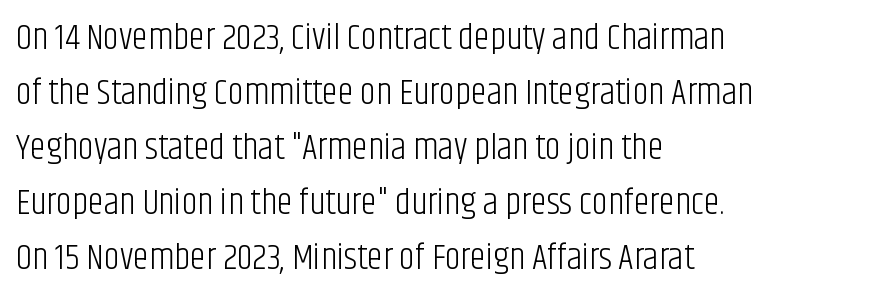
Q: Is the text bold? A: No.
Q: Is the text italic (slanted)? A: No, it is upright.
Q: Is the typeface a serif or a sans-serif typeface? A: Sans-serif.
Q: Is the text underlined? A: No.
Q: How is the paragraph aligned? A: Left-aligned.
Q: Is the spacing between letters normal or unusually wide? A: Normal.
Q: Is the spacing between lines tight, normal or loose? A: Normal.
Q: Width (condensed, normal, or wide)? A: Condensed.
Q: Stroke contrast? A: Low.
Q: x-height? A: Large.
Q: Monospaced? A: No.
